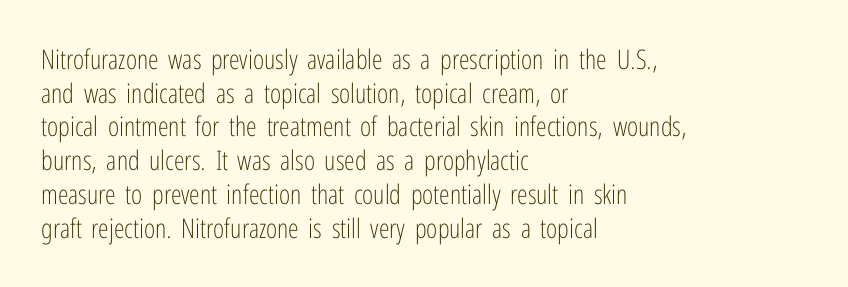
Q: Is the text bold? A: No.
Q: Is the text italic (slanted)? A: No, it is upright.
Q: Is the text underlined? A: No.
Q: How is the paragraph aligned? A: Left-aligned.
Q: Is the spacing between letters normal or unusually wide? A: Normal.
Q: Is the spacing between lines tight, normal or loose? A: Normal.
